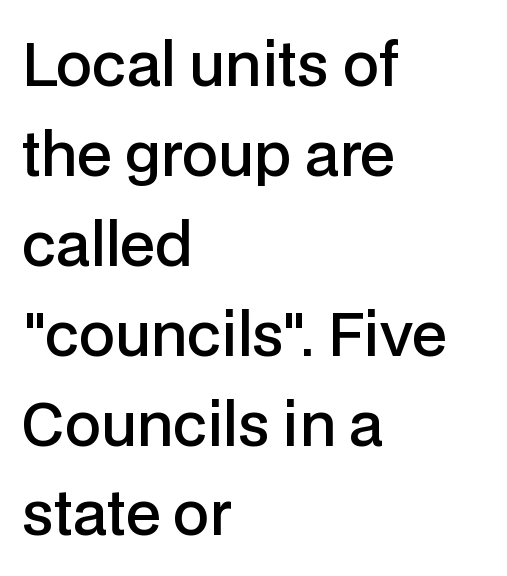
Q: Is the text bold? A: Semi-bold.
Q: Is the text italic (slanted)? A: No, it is upright.
Q: Is the typeface a serif or a sans-serif typeface? A: Sans-serif.
Q: Is the text underlined? A: No.
Q: How is the paragraph aligned? A: Left-aligned.
Q: Is the spacing between letters normal or unusually wide? A: Normal.
Q: Is the spacing between lines tight, normal or loose? A: Normal.
Q: Width (condensed, normal, or wide)? A: Normal.
Q: Stroke contrast? A: Low.
Q: x-height? A: Medium.
Q: Monospaced? A: No.
